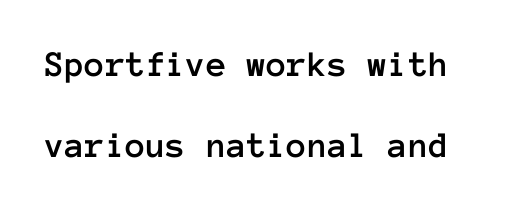
Q: Is the text italic (slanted)? A: No, it is upright.
Q: Is the text underlined? A: No.
Q: Is the spacing between letters normal or unusually wide? A: Normal.
Q: Is the spacing between lines tight, normal or loose? A: Loose.
Q: Width (condensed, normal, or wide)? A: Normal.
Q: Stroke contrast? A: Low.
Q: x-height? A: Medium.
Q: Monospaced? A: Yes.
